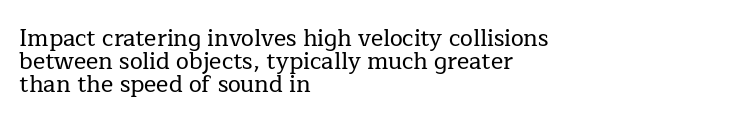
Inter-character spacing is left at the font's built-in metrics. The letters stand straight up with perfectly vertical stems. These lines stack with their left ends in a neat column. Type without underlining. Notice how descenders almost collide with the ascenders below — that's tight leading.
